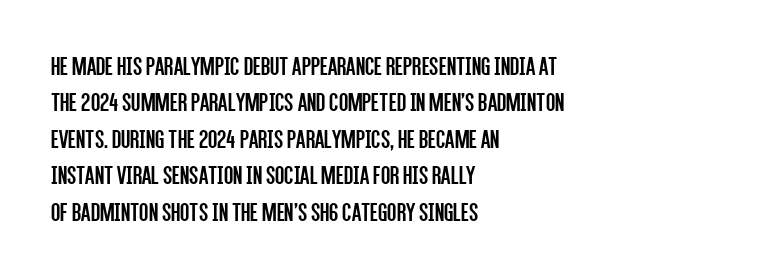
Upright lettering throughout. Reading down the column, the eye jumps a familiar distance to each next line. The typesetting does not lean heavy: it is not bold. Horizontal alignment here is leftward, the default for most running prose. The space directly below the letters is spotless. Glyph-to-glyph distance matches everyday printed text.
